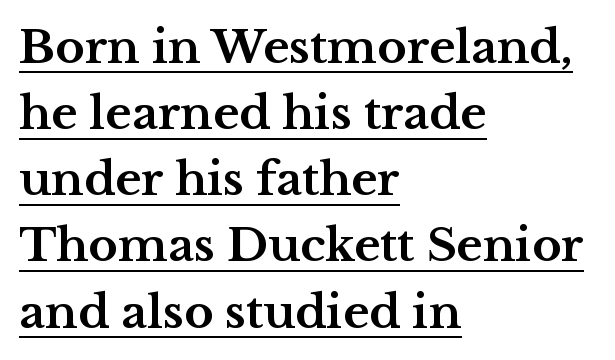
{"serif": "yes", "italic": "no", "bold": "yes", "weight": "bold", "width": "wide", "stroke_contrast": "medium", "x_height": "medium", "monospaced": "no", "underline": "yes", "align": "left", "line_spacing": "normal", "line_spacing_ratio": 1.47, "letter_spacing": "normal", "letter_spacing_em": 0.0, "glyph_px": 45}
